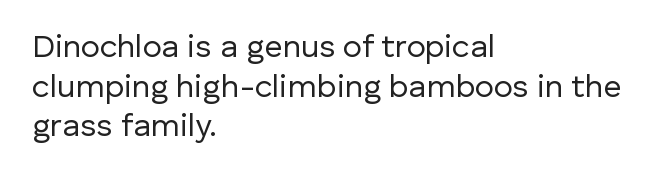
Heft: none added — not bold. A typesetter would mark this as roman, not italic. I'd call this a sans setting — the letters go barefoot. The paragraph has a hard left edge and a soft right edge.
